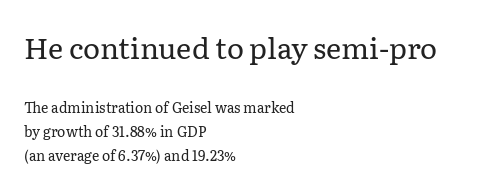
Q: Is the text bold? A: No.
Q: Is the text italic (slanted)? A: No, it is upright.
Q: Is the typeface a serif or a sans-serif typeface? A: Serif.
Q: Is the text underlined? A: No.
Q: How is the paragraph aligned? A: Left-aligned.
Q: Is the spacing between letters normal or unusually wide? A: Normal.
Q: Is the spacing between lines tight, normal or loose? A: Normal.
Q: Which block of text is set in a larger size, the first (top) or the second (bottom)? A: The first (top) one.
Q: Width (condensed, normal, or wide)? A: Normal.
Q: Stroke contrast? A: Low.
Q: x-height? A: Medium.
Q: Monospaced? A: No.
